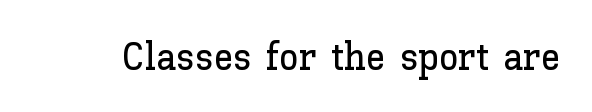
Descenders are the only things crossing below the line. If you drew a line through each stem, it would be perfectly vertical. How are the letters spaced? Ordinarily, with no added tracking. Think of a printed novel: that variable character pitch is what you see here.
